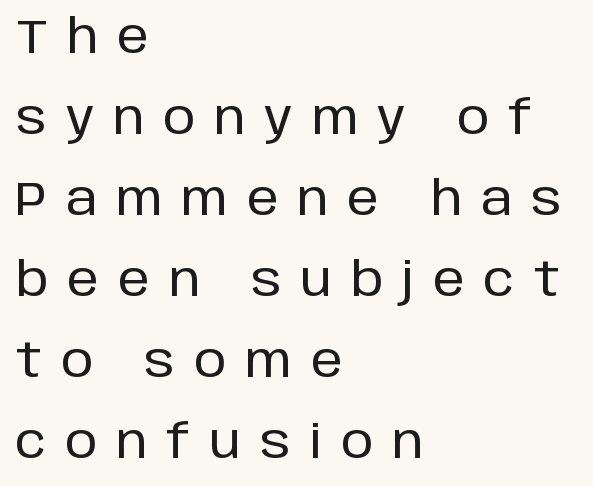
Q: Is the text italic (slanted)? A: No, it is upright.
Q: Is the typeface a serif or a sans-serif typeface? A: Sans-serif.
Q: Is the text underlined? A: No.
Q: How is the paragraph aligned? A: Left-aligned.
Q: Is the spacing between letters normal or unusually wide? A: Unusually wide.
Q: Width (condensed, normal, or wide)? A: Normal.
Q: Stroke contrast? A: Low.
Q: x-height? A: Large.
Q: Monospaced? A: No.
